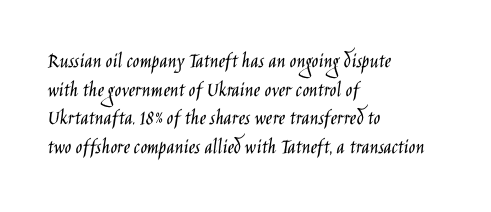
{"bold": "no", "underline": "no", "align": "left", "line_spacing": "normal", "line_spacing_ratio": 1.3, "letter_spacing": "normal", "letter_spacing_em": 0.0, "glyph_px": 22}
